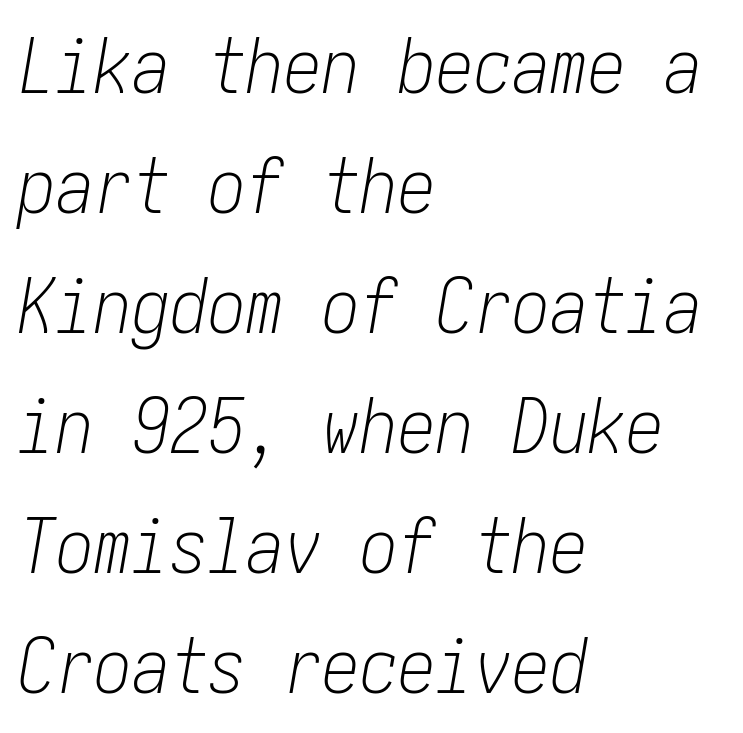
The area under the type is left untouched. The vertical gap from one line to the next is medium. The rag falls on the right side of this text block. Nothing unusual about the tracking: characters are spaced as the font intends.
